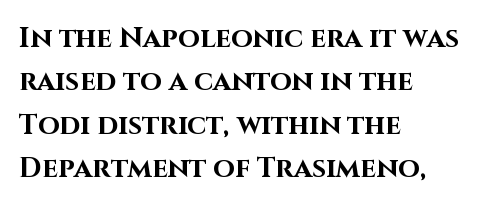
Q: Is the text bold? A: Yes.
Q: Is the text italic (slanted)? A: No, it is upright.
Q: Is the typeface a serif or a sans-serif typeface? A: Sans-serif.
Q: Is the text underlined? A: No.
Q: How is the paragraph aligned? A: Left-aligned.
Q: Is the spacing between letters normal or unusually wide? A: Normal.
Q: Is the spacing between lines tight, normal or loose? A: Normal.
Q: Width (condensed, normal, or wide)? A: Normal.
Q: Stroke contrast? A: High.
Q: x-height? A: Large.
Q: Monospaced? A: No.
